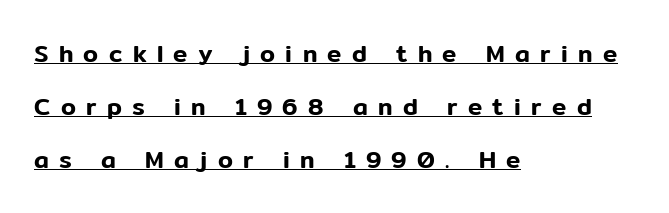
The image shows 24 px text type, upright; set left-aligned, loose line spacing (2.2x), unusually wide letter spacing (+0.43 em), underlined.
